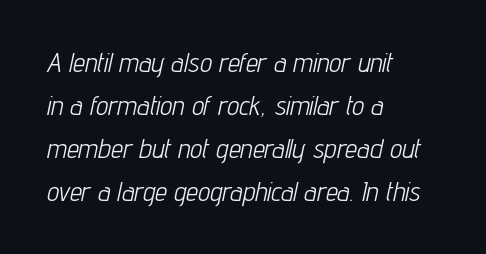
The image shows 27 px text type, italic (leaning right); set left-aligned, normal line spacing (1.59x), normal letter spacing, not underlined.
